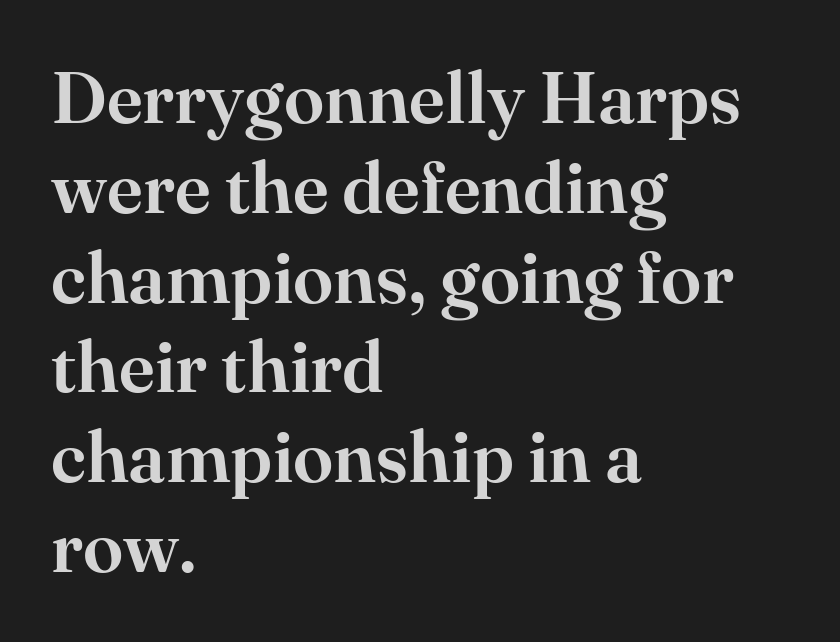
This rendering features lettering with no underline. Is the block centered? No — it sits flush against the left margin. The tracking reads as untouched default to a designer's eye. The rendering uses natural spacing where letterforms have individual widths.
